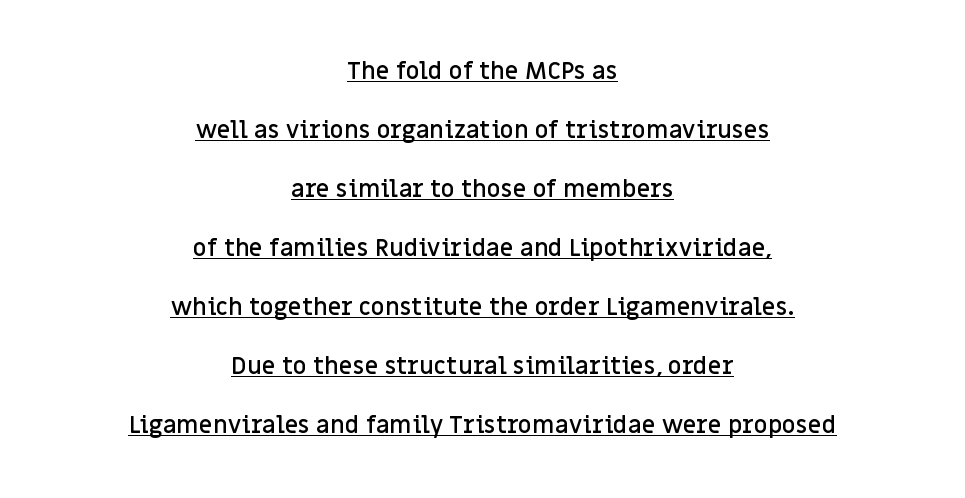
{"italic": "no", "bold": "semi", "underline": "yes", "align": "center", "line_spacing": "loose", "line_spacing_ratio": 2.46, "letter_spacing": "normal", "letter_spacing_em": 0.0, "glyph_px": 24}
